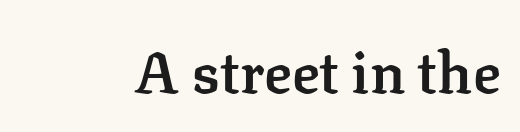
The image shows 58 px semibold serif type, upright; set normal letter spacing, not underlined; low stroke contrast and a medium x-height.
